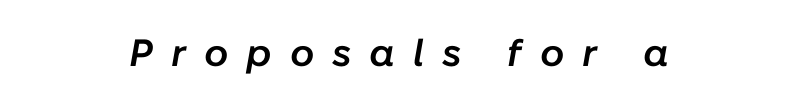
Q: Is the text bold? A: Semi-bold.
Q: Is the text italic (slanted)? A: Yes, it leans right by about 10 degrees.
Q: Is the text underlined? A: No.
Q: How is the paragraph aligned? A: Centered.
Q: Is the spacing between letters normal or unusually wide? A: Unusually wide.
Q: Width (condensed, normal, or wide)? A: Normal.
Q: Stroke contrast? A: Low.
Q: x-height? A: Medium.
Q: Monospaced? A: No.
